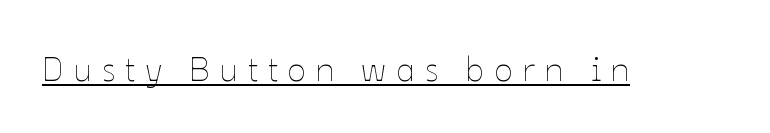
The horizontal fit of the characters is loose and conspicuously gappy. The lettering stays uniformly vertical, giving the passage a roman look. A continuous stroke trails under the words, as in a hyperlink. Character widths vary here, with narrow letters taking less room than wide ones.
